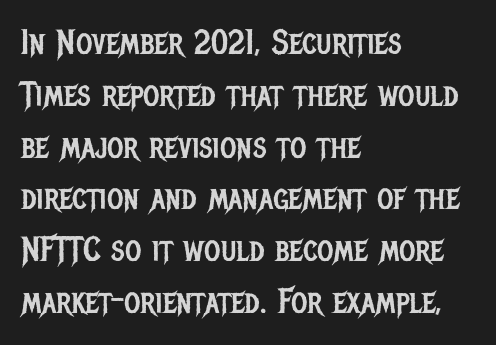
{"serif": "no", "italic": "no", "bold": "no", "weight": "regular", "width": "condensed", "stroke_contrast": "low", "x_height": "large", "monospaced": "no", "underline": "no", "align": "left", "line_spacing": "normal", "line_spacing_ratio": 1.48, "letter_spacing": "normal", "letter_spacing_em": 0.0, "glyph_px": 35}
